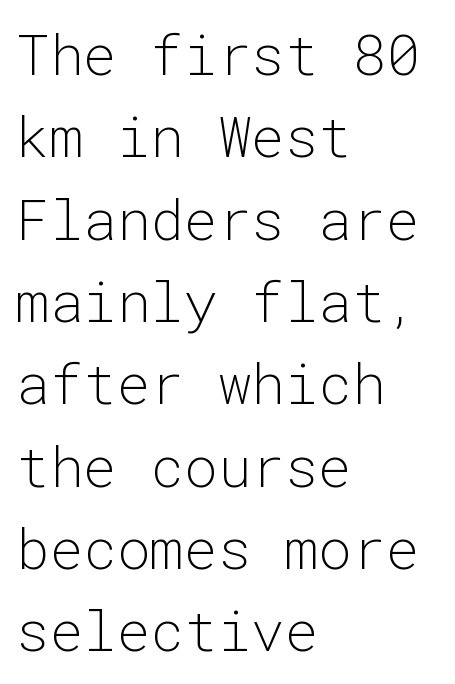
{"serif": "no", "italic": "no", "bold": "no", "weight": "light", "width": "normal", "stroke_contrast": "low", "x_height": "medium", "monospaced": "yes", "underline": "no", "align": "left", "line_spacing": "normal", "line_spacing_ratio": 1.47, "letter_spacing": "normal", "letter_spacing_em": 0.0, "glyph_px": 56}
